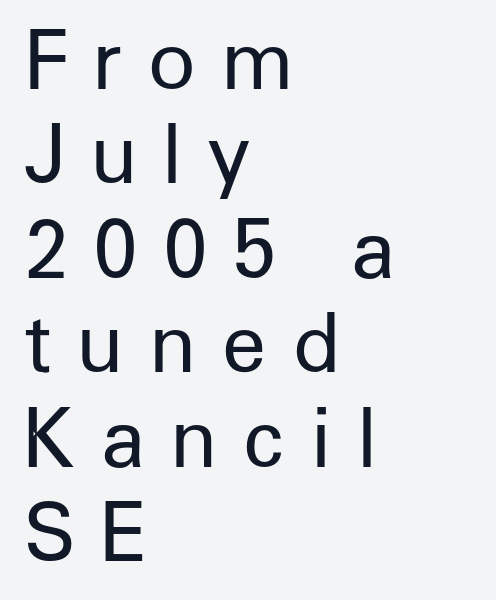
Is this a fixed-width face? No — the glyphs have proportional, varying widths. What kind of face is this? One without serifs — a sans. Does extra space separate the letters? Yes, quite a lot of it. Weight: in the light-to-regular range.
